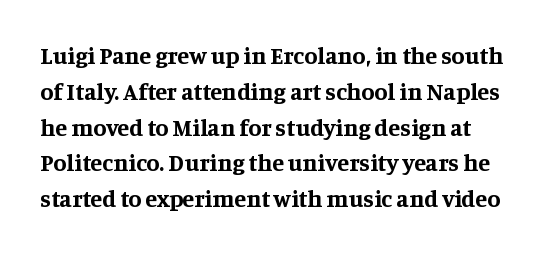
{"italic": "no", "bold": "yes", "underline": "no", "line_spacing": "normal", "line_spacing_ratio": 1.49, "letter_spacing": "normal", "letter_spacing_em": 0.0, "glyph_px": 24}
